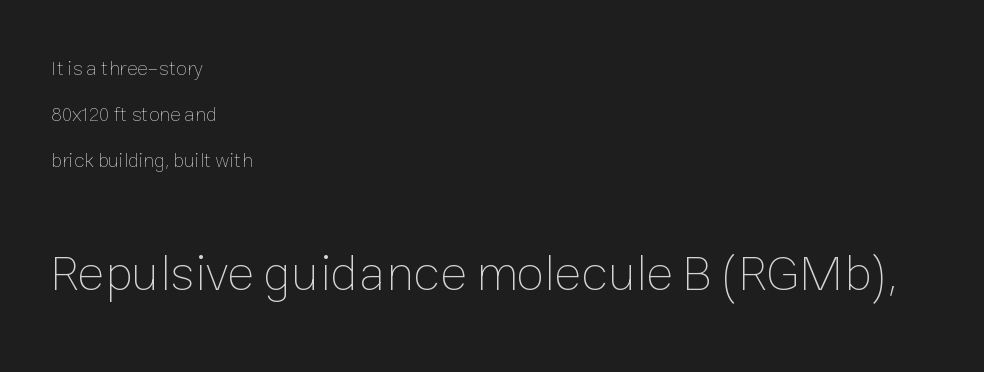
The image shows 51 px thin type, upright; set left-aligned, loose line spacing (2.31x), normal letter spacing, not underlined; the second (bottom) block is 2.55x larger; low stroke contrast and a medium x-height.
